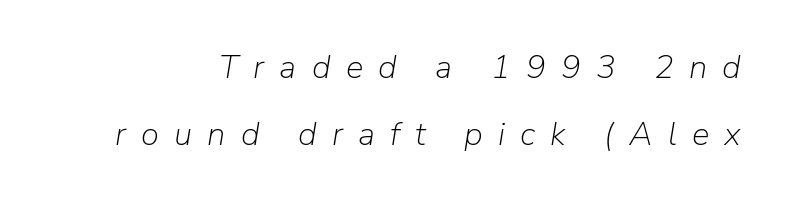
The image shows 33 px light type, italic (leaning right); set loose line spacing (2.04x), unusually wide letter spacing (+0.46 em), not underlined; low stroke contrast and a medium x-height.
